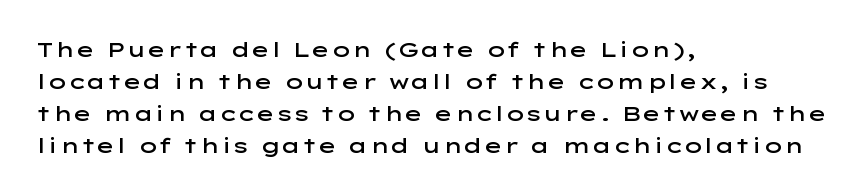
{"italic": "no", "bold": "semi", "underline": "no", "align": "left", "line_spacing": "normal", "line_spacing_ratio": 1.53, "letter_spacing": "normal", "letter_spacing_em": 0.0, "glyph_px": 21}
